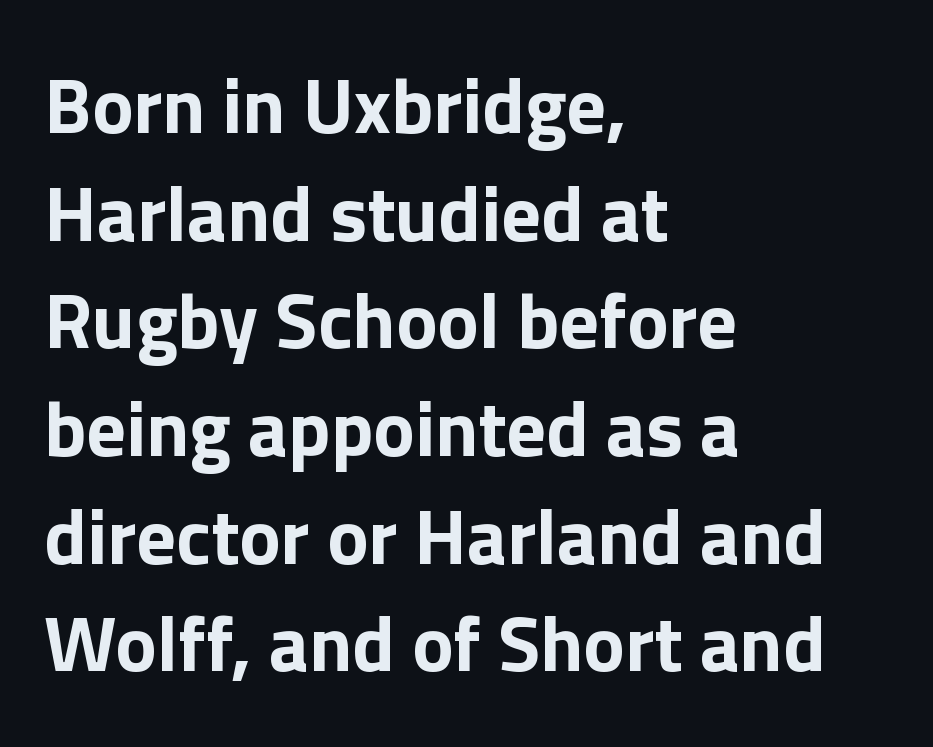
{"serif": "no", "italic": "no", "bold": "yes", "weight": "bold", "width": "normal", "stroke_contrast": "low", "x_height": "medium", "monospaced": "no", "underline": "no", "align": "left", "line_spacing": "normal", "line_spacing_ratio": 1.38, "letter_spacing": "normal", "letter_spacing_em": 0.0, "glyph_px": 78}
